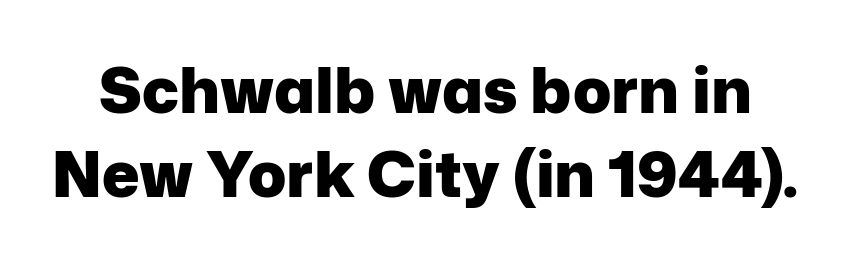
Q: Is the text bold? A: Yes.
Q: Is the text italic (slanted)? A: No, it is upright.
Q: Is the typeface a serif or a sans-serif typeface? A: Sans-serif.
Q: Is the text underlined? A: No.
Q: Is the spacing between letters normal or unusually wide? A: Normal.
Q: Is the spacing between lines tight, normal or loose? A: Normal.
Q: Width (condensed, normal, or wide)? A: Normal.
Q: Stroke contrast? A: Low.
Q: x-height? A: Medium.
Q: Monospaced? A: No.
